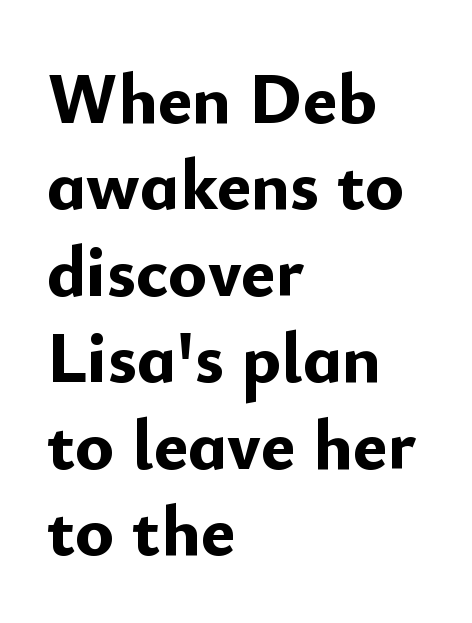
Q: Is the text bold? A: Yes.
Q: Is the text italic (slanted)? A: No, it is upright.
Q: Is the typeface a serif or a sans-serif typeface? A: Sans-serif.
Q: Is the text underlined? A: No.
Q: How is the paragraph aligned? A: Left-aligned.
Q: Is the spacing between letters normal or unusually wide? A: Normal.
Q: Width (condensed, normal, or wide)? A: Normal.
Q: Stroke contrast? A: Low.
Q: x-height? A: Small.
Q: Monospaced? A: No.
